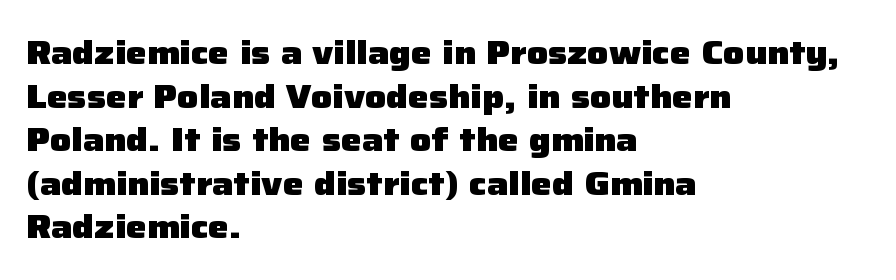
The image shows 33 px heavy sans-serif type, upright; set left-aligned, normal line spacing (1.32x), normal letter spacing, not underlined; low stroke contrast and a medium x-height.
